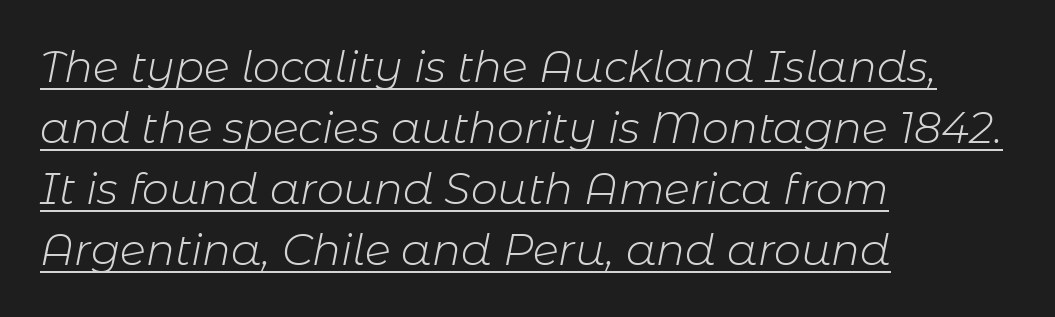
Q: Is the text bold? A: No.
Q: Is the text italic (slanted)? A: Yes, it leans right by about 11 degrees.
Q: Is the text underlined? A: Yes.
Q: How is the paragraph aligned? A: Left-aligned.
Q: Is the spacing between letters normal or unusually wide? A: Normal.
Q: Is the spacing between lines tight, normal or loose? A: Normal.
Q: Width (condensed, normal, or wide)? A: Normal.
Q: Stroke contrast? A: Low.
Q: x-height? A: Medium.
Q: Monospaced? A: No.
